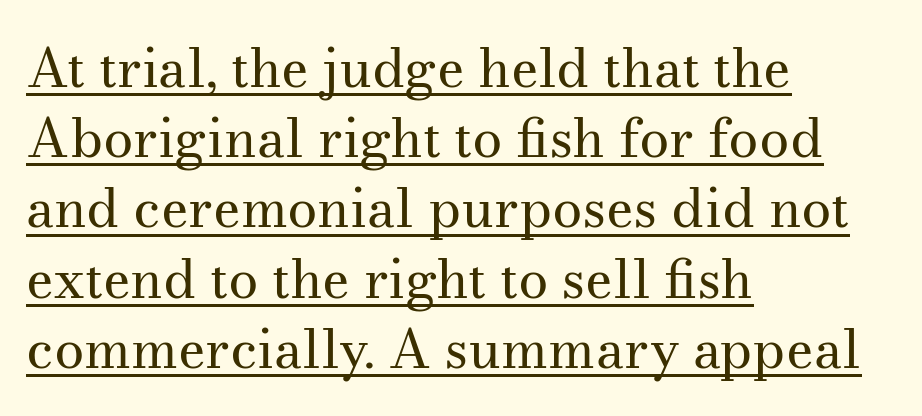
Has an underline been added? It has. Heft: none added — not bold. Standard letterfit; no display-style spreading of the glyphs. These lines are rendered in a variable-pitch font. Typeset ragged right — the left edge is the straight one. The face used here is seriffed, in the tradition of book romans.
